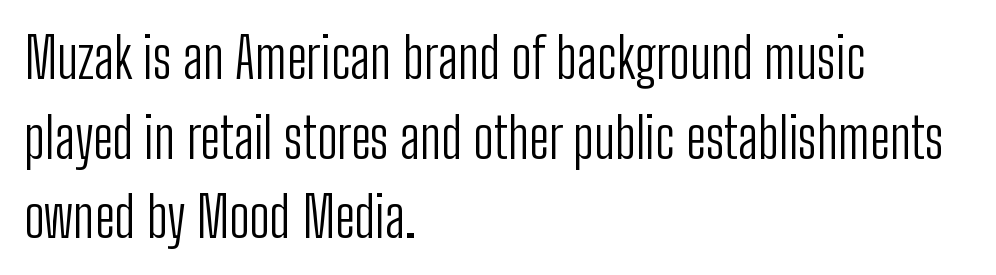
Q: Is the text bold? A: No.
Q: Is the text italic (slanted)? A: No, it is upright.
Q: Is the typeface a serif or a sans-serif typeface? A: Sans-serif.
Q: Is the text underlined? A: No.
Q: How is the paragraph aligned? A: Left-aligned.
Q: Is the spacing between letters normal or unusually wide? A: Normal.
Q: Is the spacing between lines tight, normal or loose? A: Normal.
Q: Width (condensed, normal, or wide)? A: Condensed.
Q: Stroke contrast? A: Low.
Q: x-height? A: Medium.
Q: Monospaced? A: No.
